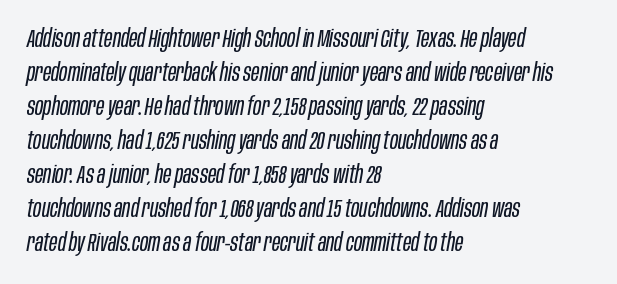
This block has exactly the height ordinary leading produces. Emphasis-style slanted type is in use. Each row of text sits above clean, open space. Bold? No — there's no thickening of the strokes. Is the letter spacing exaggerated? No — it looks like the ordinary default. A classic flush-left, rag-right setting is used for this passage.
